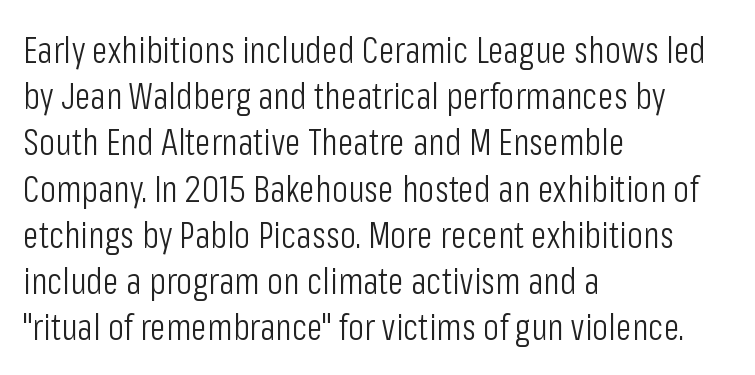
Q: Is the text bold? A: No.
Q: Is the text italic (slanted)? A: No, it is upright.
Q: Is the typeface a serif or a sans-serif typeface? A: Sans-serif.
Q: Is the text underlined? A: No.
Q: How is the paragraph aligned? A: Left-aligned.
Q: Is the spacing between letters normal or unusually wide? A: Normal.
Q: Is the spacing between lines tight, normal or loose? A: Normal.
Q: Width (condensed, normal, or wide)? A: Condensed.
Q: Stroke contrast? A: Low.
Q: x-height? A: Medium.
Q: Monospaced? A: No.
